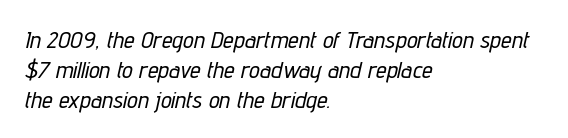
The image shows 24 px text type, italic (leaning right); set left-aligned, normal line spacing (1.25x), normal letter spacing, not underlined.
